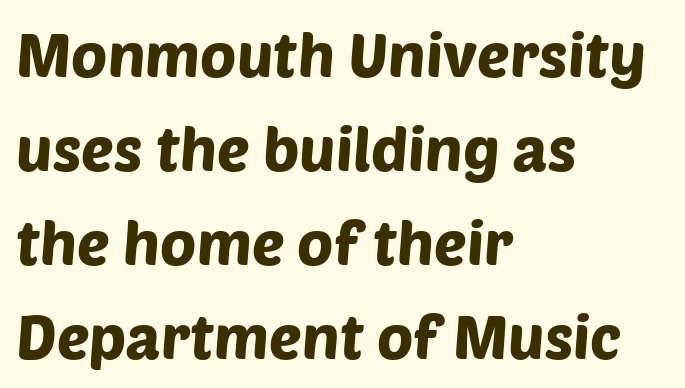
The image shows 61 px sans-serif type; set left-aligned, normal line spacing (1.54x), normal letter spacing, not underlined; low stroke contrast and a large x-height.
